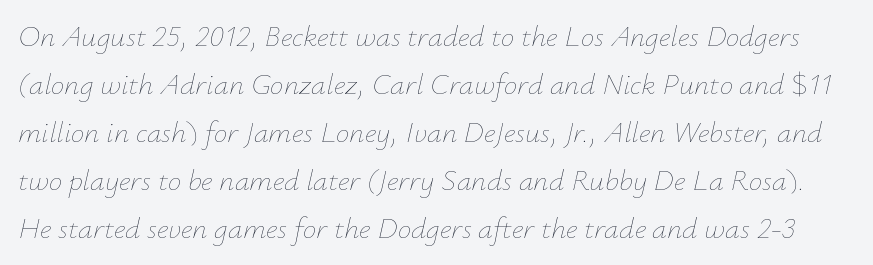
{"italic": "yes", "lean": "right", "slant_degrees": 12, "bold": "no", "weight": "thin", "width": "normal", "stroke_contrast": "low", "x_height": "small", "monospaced": "no", "underline": "no", "line_spacing": "normal", "line_spacing_ratio": 1.6, "letter_spacing": "normal", "letter_spacing_em": 0.0, "glyph_px": 30}
